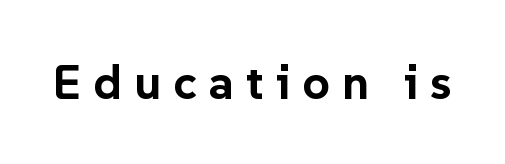
{"serif": "no", "italic": "no", "bold": "yes", "weight": "bold", "width": "normal", "stroke_contrast": "low", "x_height": "medium", "monospaced": "no", "underline": "no", "letter_spacing": "wide", "letter_spacing_em": 0.25, "glyph_px": 48}
